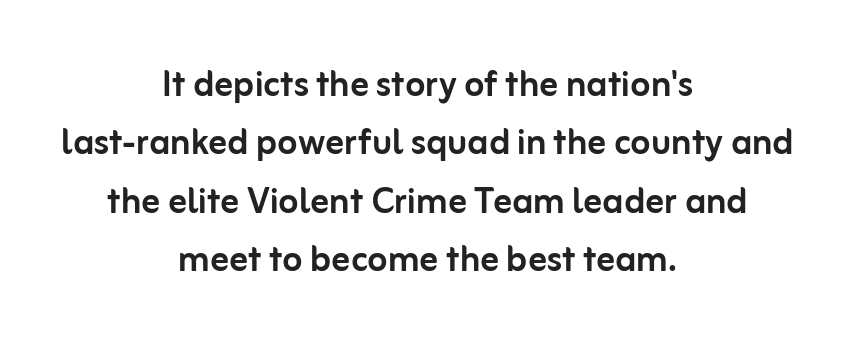
The image shows 46 px sans-serif type, upright; set centered, normal line spacing (1.27x), normal letter spacing, not underlined; low stroke contrast and a medium x-height.
